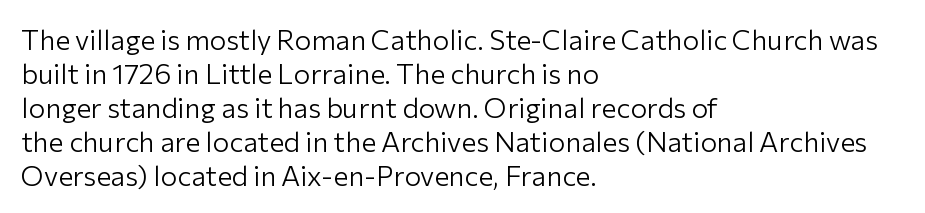
Q: Is the text bold? A: No.
Q: Is the text italic (slanted)? A: No, it is upright.
Q: Is the typeface a serif or a sans-serif typeface? A: Sans-serif.
Q: Is the text underlined? A: No.
Q: How is the paragraph aligned? A: Left-aligned.
Q: Is the spacing between letters normal or unusually wide? A: Normal.
Q: Width (condensed, normal, or wide)? A: Normal.
Q: Stroke contrast? A: Low.
Q: x-height? A: Medium.
Q: Monospaced? A: No.
